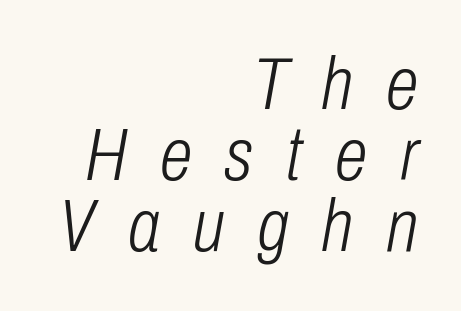
{"italic": "yes", "lean": "right", "slant_degrees": 10, "bold": "no", "weight": "light", "width": "condensed", "stroke_contrast": "low", "x_height": "medium", "monospaced": "no", "underline": "no", "align": "right", "line_spacing": "tight", "line_spacing_ratio": 0.95, "letter_spacing": "wide", "letter_spacing_em": 0.44, "glyph_px": 75}
